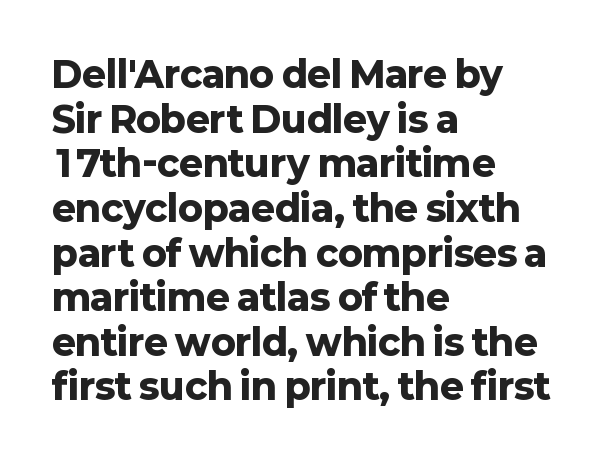
Set as a true bold cut, around the 700 mark. Font category for this specimen: sans-serif. Each letter keeps its own natural width here, so spacing adapts to shape. The gaps between neighbouring characters are ordinary and unremarkable. Do the letters lean? They stand straight.
